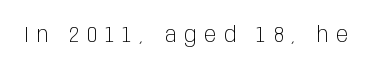
{"italic": "no", "bold": "no", "underline": "no", "letter_spacing": "wide", "letter_spacing_em": 0.36, "glyph_px": 22}
